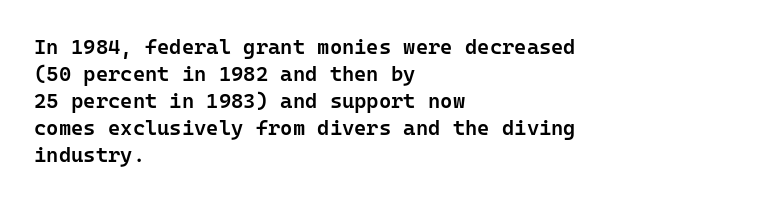
{"italic": "no", "bold": "semi", "underline": "no", "align": "left", "line_spacing": "normal", "line_spacing_ratio": 1.28, "letter_spacing": "normal", "letter_spacing_em": 0.0, "glyph_px": 21}
